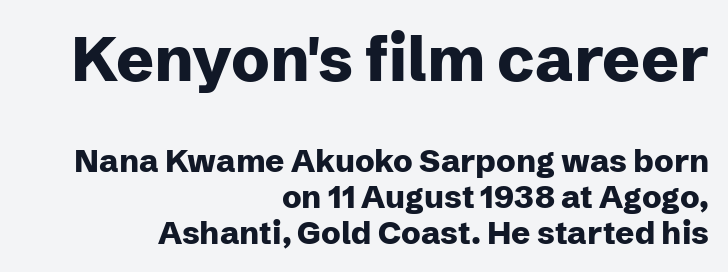
Q: Is the text bold? A: Yes.
Q: Is the text italic (slanted)? A: No, it is upright.
Q: Is the typeface a serif or a sans-serif typeface? A: Sans-serif.
Q: Is the text underlined? A: No.
Q: How is the paragraph aligned? A: Right-aligned.
Q: Is the spacing between letters normal or unusually wide? A: Normal.
Q: Is the spacing between lines tight, normal or loose? A: Tight.
Q: Which block of text is set in a larger size, the first (top) or the second (bottom)? A: The first (top) one.
Q: Width (condensed, normal, or wide)? A: Normal.
Q: Stroke contrast? A: Low.
Q: x-height? A: Medium.
Q: Monospaced? A: No.
